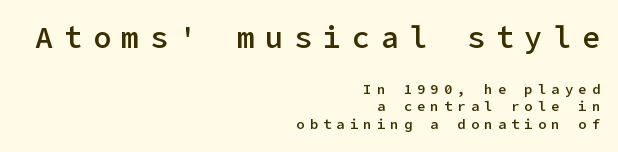
The image shows 30 px semibold sans-serif type, upright; set right-aligned, normal line spacing (1.26x), unusually wide letter spacing (+0.36 em), not underlined; the first (top) block is 2.14x larger; low stroke contrast and a medium x-height.
